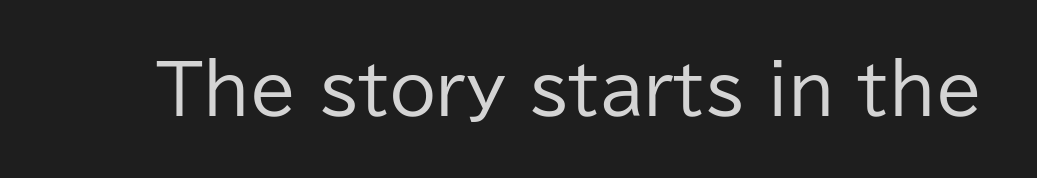
The image shows 67 px regular-weight sans-serif type, upright; set normal letter spacing, not underlined; low stroke contrast and a medium x-height.
